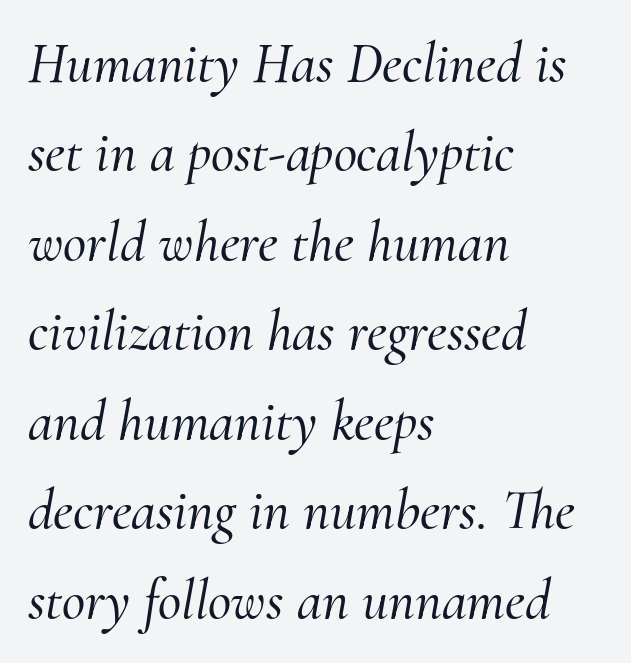
What kind of face is this? One with serifs. Decoration check: the copy has no underline. The letterforms sit shoulder to shoulder at normal distance. A student would call this left alignment; a typographer would say flush left, rag right. Character widths vary here, with narrow letters taking less room than wide ones. Evenly set lines give the paragraph a standard silhouette.
